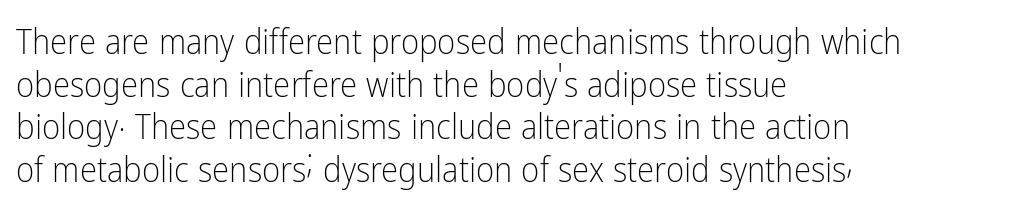
{"serif": "no", "italic": "no", "bold": "no", "weight": "light", "width": "condensed", "stroke_contrast": "low", "x_height": "medium", "monospaced": "no", "underline": "no", "align": "left", "line_spacing_ratio": 1.22, "letter_spacing": "normal", "letter_spacing_em": 0.0, "glyph_px": 35}
